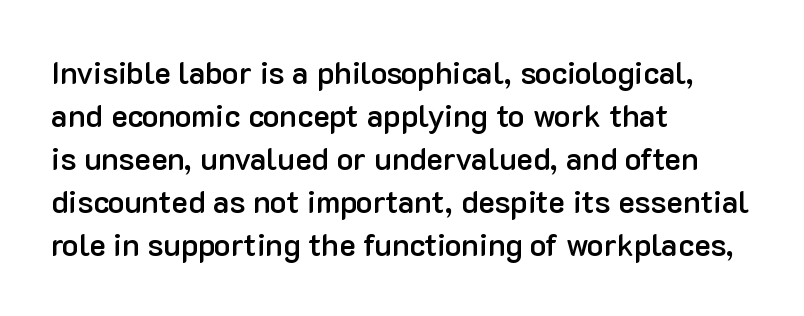
Q: Is the text bold? A: Semi-bold.
Q: Is the text italic (slanted)? A: No, it is upright.
Q: Is the typeface a serif or a sans-serif typeface? A: Sans-serif.
Q: Is the text underlined? A: No.
Q: How is the paragraph aligned? A: Left-aligned.
Q: Is the spacing between letters normal or unusually wide? A: Normal.
Q: Is the spacing between lines tight, normal or loose? A: Normal.
Q: Width (condensed, normal, or wide)? A: Normal.
Q: Stroke contrast? A: Low.
Q: x-height? A: Medium.
Q: Monospaced? A: No.
